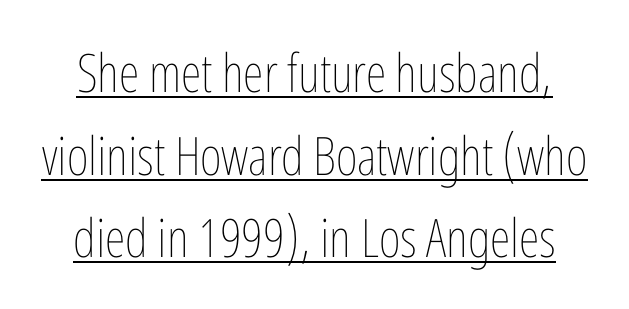
{"italic": "no", "bold": "no", "weight": "thin", "width": "condensed", "stroke_contrast": "low", "x_height": "medium", "monospaced": "no", "underline": "yes", "line_spacing": "normal", "line_spacing_ratio": 1.56, "letter_spacing": "normal", "letter_spacing_em": 0.0, "glyph_px": 53}
